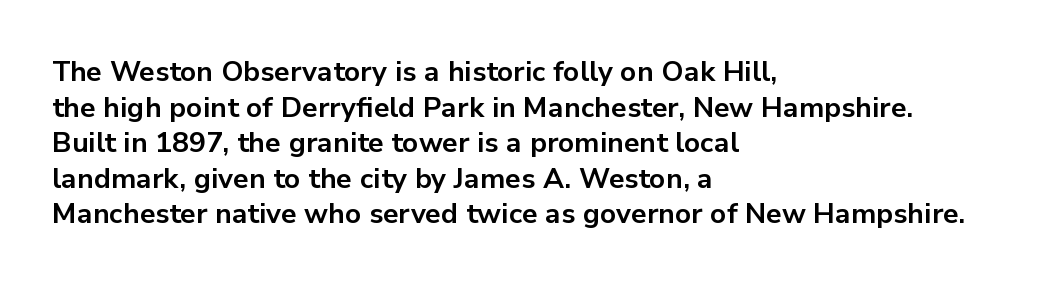
These lines sit exactly where default settings would place them. Designer's note — italics off, roman on. These lines are composed in type without serifs. Typographic density is high because the face is bold. Honestly, there is no underline to notice here at all.
